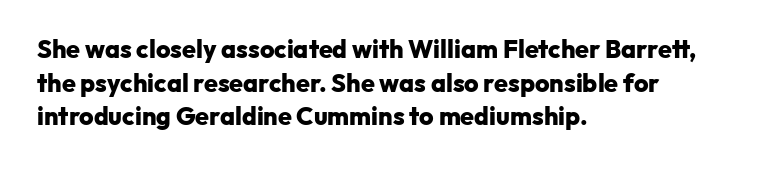
Students, note that the glyphs here touch the page at normal intervals. Chunky letters — that's bold for sure. Descenders are the only things crossing below the line. Notice how the passage keeps a crisp vertical edge on the left only.
